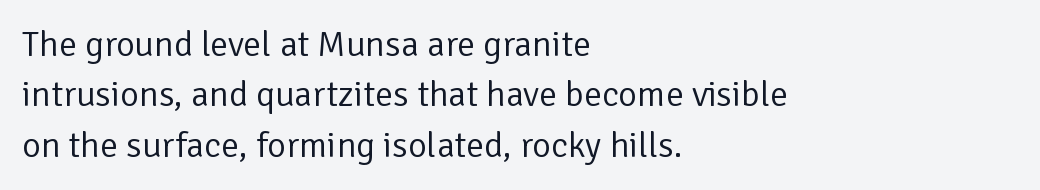
Quick note: interline space is typical. Does the type have serifs? No, each stem ends abruptly. Layout note: lines flush left. Descender tails drop into unmarked territory. Stems and bowls with no extra thickness — not bold. Each letter keeps its own natural width here, so spacing adapts to shape.
